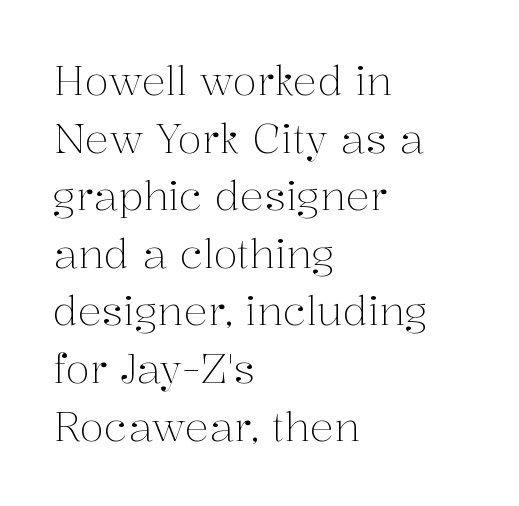
{"serif": "yes", "italic": "no", "bold": "no", "weight": "light", "width": "normal", "stroke_contrast": "medium", "x_height": "medium", "monospaced": "no", "underline": "no", "align": "left", "line_spacing": "normal", "line_spacing_ratio": 1.44, "letter_spacing": "normal", "letter_spacing_em": 0.0, "glyph_px": 40}
